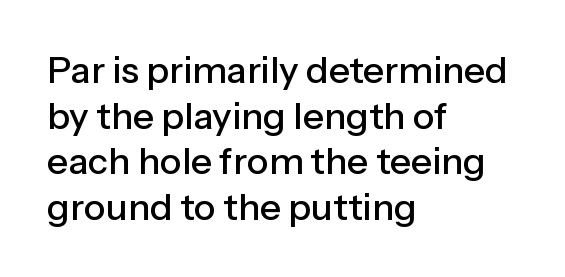
Serifs: no, the terminals of the letterforms are clean. The axis of the letterforms is exactly vertical. The specimen omits any rule beneath the text block's lines. This rendering leaves character spacing at its baseline value.
